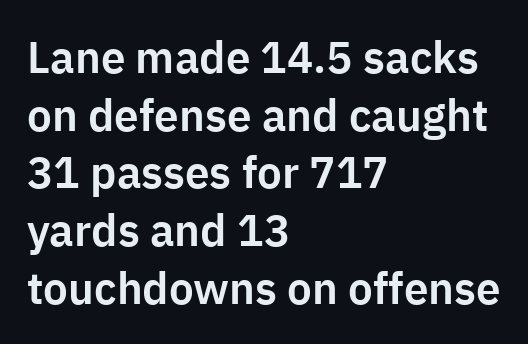
Q: Is the text italic (slanted)? A: No, it is upright.
Q: Is the typeface a serif or a sans-serif typeface? A: Sans-serif.
Q: Is the text underlined? A: No.
Q: How is the paragraph aligned? A: Left-aligned.
Q: Is the spacing between letters normal or unusually wide? A: Normal.
Q: Is the spacing between lines tight, normal or loose? A: Normal.
Q: Width (condensed, normal, or wide)? A: Normal.
Q: Stroke contrast? A: Low.
Q: x-height? A: Medium.
Q: Monospaced? A: No.
